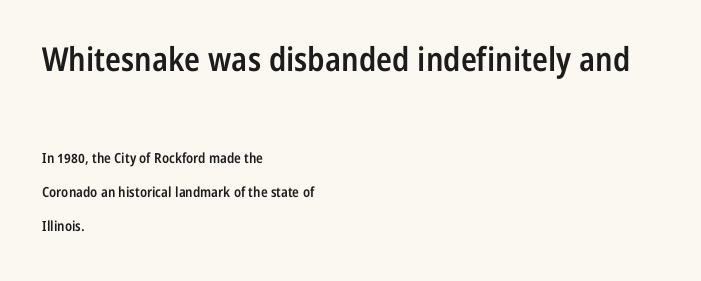
Q: Is the text bold? A: Semi-bold.
Q: Is the text italic (slanted)? A: No, it is upright.
Q: Is the typeface a serif or a sans-serif typeface? A: Sans-serif.
Q: Is the text underlined? A: No.
Q: How is the paragraph aligned? A: Left-aligned.
Q: Is the spacing between letters normal or unusually wide? A: Normal.
Q: Is the spacing between lines tight, normal or loose? A: Loose.
Q: Which block of text is set in a larger size, the first (top) or the second (bottom)? A: The first (top) one.
Q: Width (condensed, normal, or wide)? A: Condensed.
Q: Stroke contrast? A: Low.
Q: x-height? A: Medium.
Q: Monospaced? A: No.
